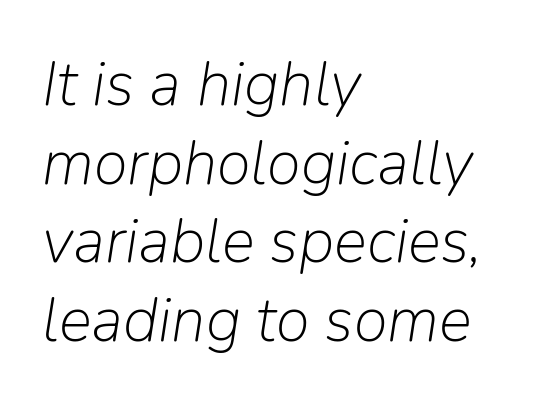
The typography opts for an oblique posture over an upright one. The rendering uses natural spacing where letterforms have individual widths. Compared with typical body copy, the letter spacing here is the same. These lines stack with their left ends in a neat column. Interline gaps are of average width in this sample. The strip under each line holds only bare page.
